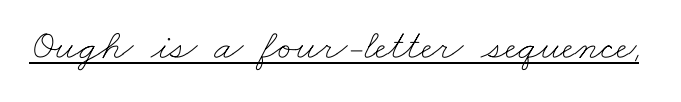
{"bold": "no", "weight": "thin", "width": "wide", "stroke_contrast": "low", "x_height": "small", "monospaced": "no", "underline": "yes", "letter_spacing": "normal", "letter_spacing_em": 0.0, "glyph_px": 43}
